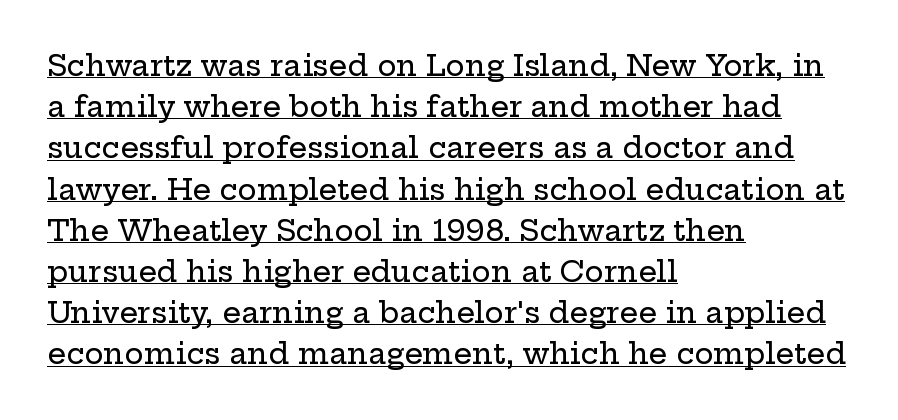
Q: Is the text italic (slanted)? A: No, it is upright.
Q: Is the typeface a serif or a sans-serif typeface? A: Serif.
Q: Is the text underlined? A: Yes.
Q: How is the paragraph aligned? A: Left-aligned.
Q: Is the spacing between letters normal or unusually wide? A: Normal.
Q: Is the spacing between lines tight, normal or loose? A: Normal.
Q: Width (condensed, normal, or wide)? A: Wide.
Q: Stroke contrast? A: Low.
Q: x-height? A: Medium.
Q: Monospaced? A: No.
